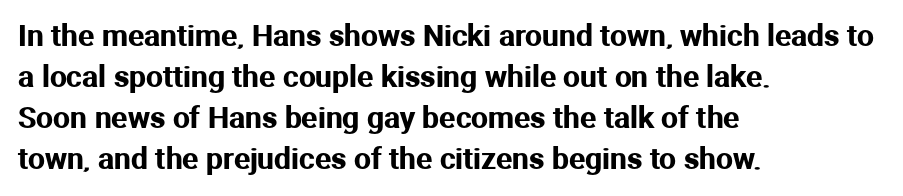
Q: Is the text italic (slanted)? A: No, it is upright.
Q: Is the typeface a serif or a sans-serif typeface? A: Sans-serif.
Q: Is the text underlined? A: No.
Q: How is the paragraph aligned? A: Left-aligned.
Q: Is the spacing between letters normal or unusually wide? A: Normal.
Q: Is the spacing between lines tight, normal or loose? A: Normal.
Q: Width (condensed, normal, or wide)? A: Normal.
Q: Stroke contrast? A: Medium.
Q: x-height? A: Medium.
Q: Monospaced? A: No.
